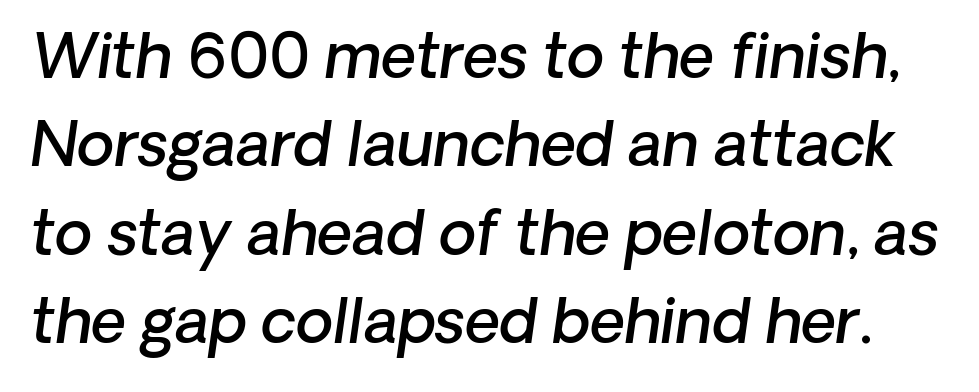
The image shows 61 px semibold type, italic (leaning right); set normal line spacing (1.45x), normal letter spacing, not underlined; low stroke contrast and a medium x-height.
